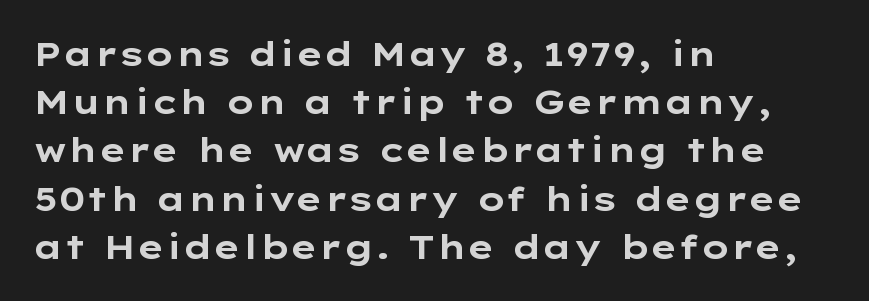
The image shows 33 px bold, wide sans-serif type, upright; set left-aligned, normal line spacing (1.46x), normal letter spacing, not underlined; low stroke contrast and a medium x-height.
